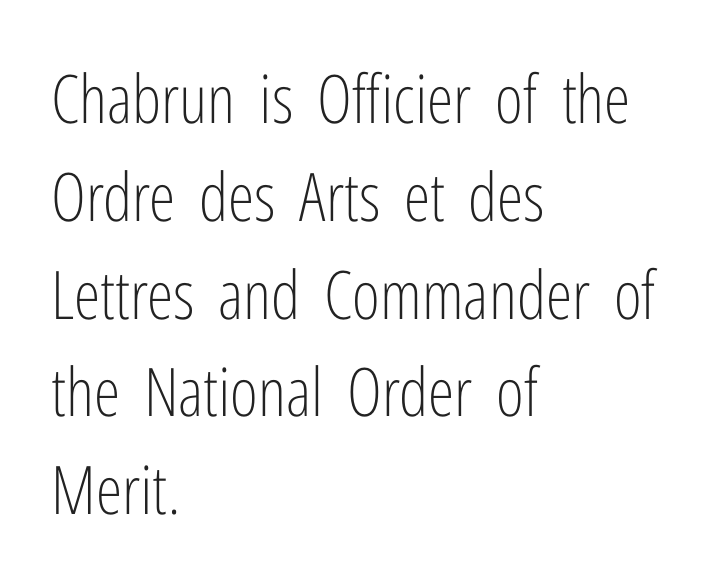
The image shows 67 px light, condensed sans-serif type, upright; set left-aligned, normal line spacing (1.46x), normal letter spacing, not underlined; low stroke contrast and a medium x-height.
